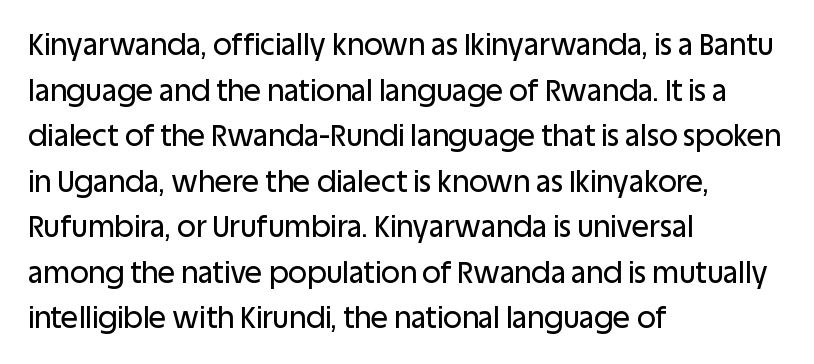
{"serif": "no", "italic": "no", "width": "normal", "stroke_contrast": "low", "x_height": "large", "monospaced": "no", "underline": "no", "align": "left", "line_spacing": "normal", "line_spacing_ratio": 1.57, "letter_spacing": "normal", "letter_spacing_em": 0.0, "glyph_px": 29}
